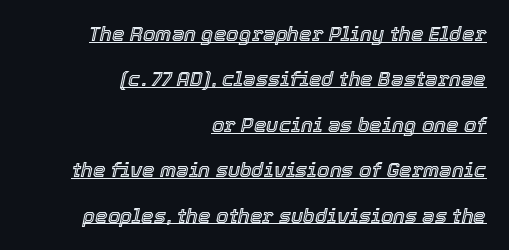
{"italic": "yes", "lean": "right", "slant_degrees": 12, "underline": "yes", "align": "right", "line_spacing": "loose", "line_spacing_ratio": 2.27, "letter_spacing": "normal", "letter_spacing_em": 0.0, "glyph_px": 20}
